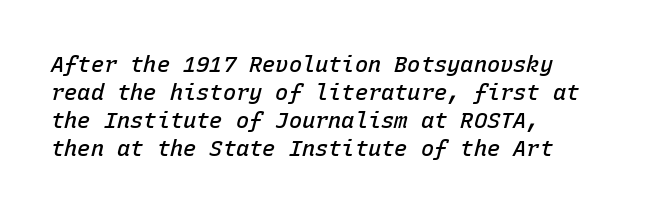
Q: Is the text bold? A: Semi-bold.
Q: Is the text italic (slanted)? A: Yes, it leans right by about 15 degrees.
Q: Is the text underlined? A: No.
Q: How is the paragraph aligned? A: Left-aligned.
Q: Is the spacing between letters normal or unusually wide? A: Normal.
Q: Is the spacing between lines tight, normal or loose? A: Normal.
